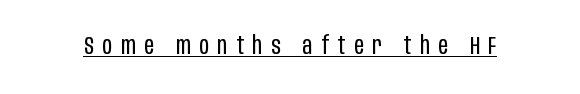
The image shows 24 px text type, upright; set unusually wide letter spacing (+0.37 em), underlined.
